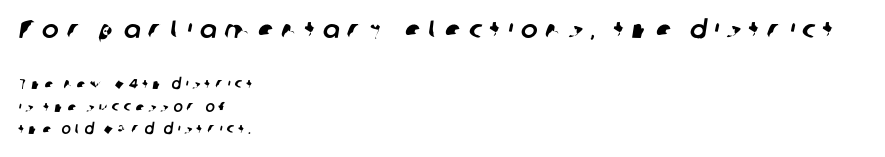
Top chunk: large. Bottom chunk: small. Nobody drew a line under any word here. Look at the tracking — it's clearly loosened, letters drifting apart. Is there much room between lines? A standard amount, neither cramped nor airy.
